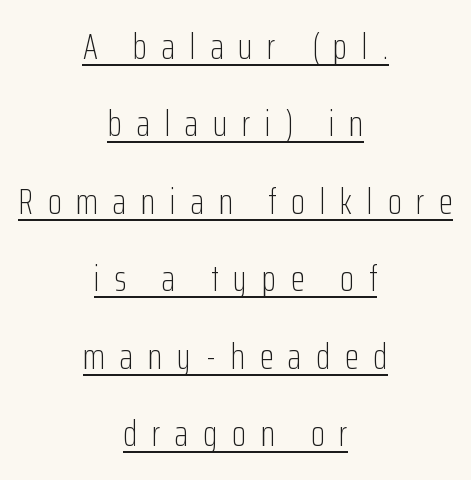
The sample's only ornament is a line tracing under the words. The block of text is sparse from top to bottom, with ample space between rows. The typeface has the unassuming heft of standard copy or less. The passage shown is typeset with a sans-serif family.
